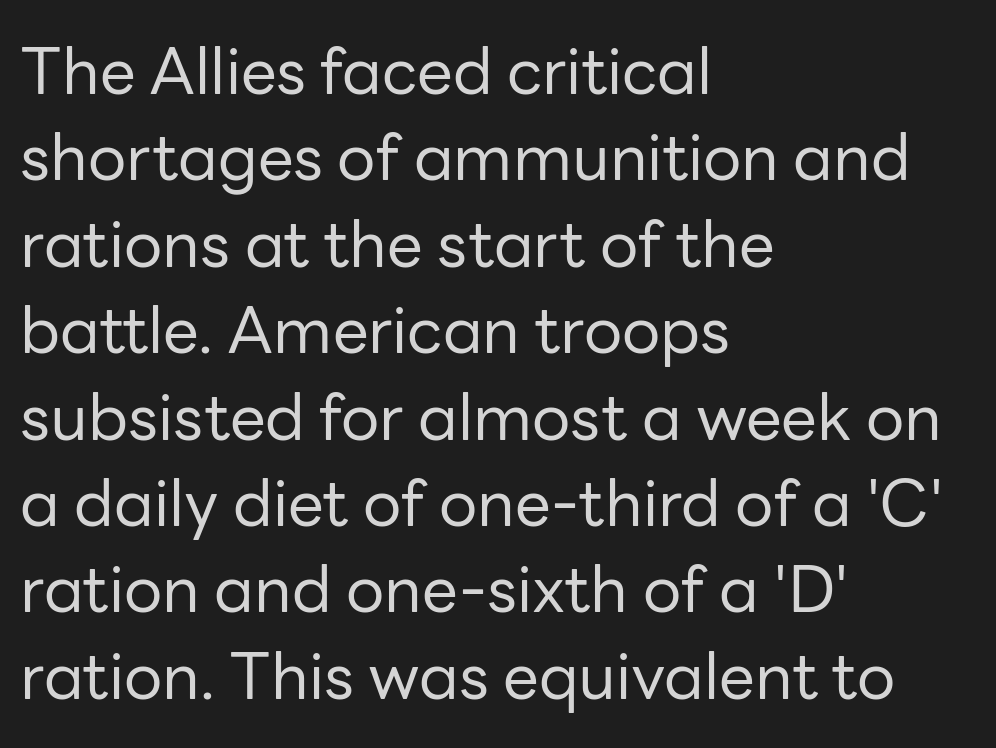
This is not heavy type; no bold has been used. Interline gaps are of average width in this sample. Note the varied advance widths — an 'i' is clearly narrower than an 'm'. The specimen reads as upright at a glance. Compared with typical body copy, the letter spacing here is the same.
